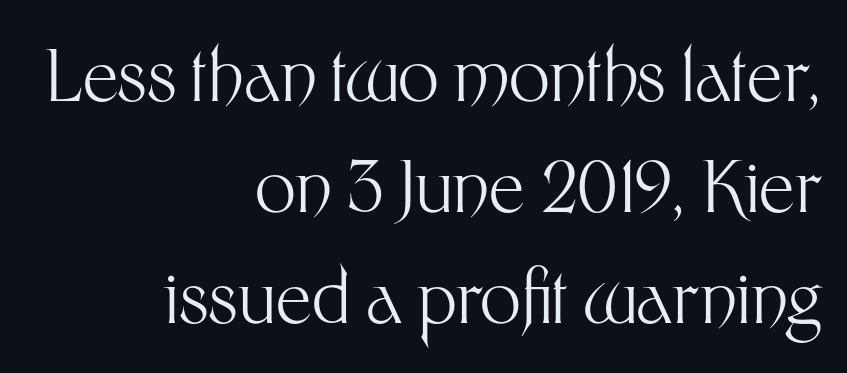
The image shows 72 px light sans-serif type, upright; set right-aligned, normal line spacing (1.54x), normal letter spacing, not underlined; medium stroke contrast and a medium x-height.
